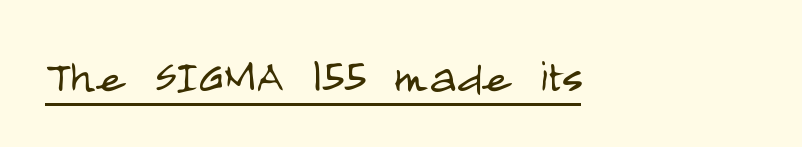
Check the space under the baseline: a stroke is drawn there. The strokes are not fattened; the text isn't bold. Is the letter spacing exaggerated? No — it looks like the ordinary default. Style check: upright. Varying glyph widths throughout — classic text-font behaviour. Typographically, this falls in the sans-serif category.
